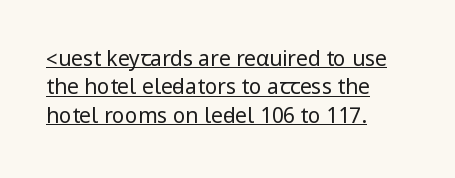
These lines keep a tight, regular rhythm from letter to letter. The lettering stays uniformly vertical, giving the passage a roman look. Successive baselines arrive at the customary interval. These glyphs show unthickened strokes, regular width or finer. Compared with undecorated copy, this sample adds a rule below the words.
